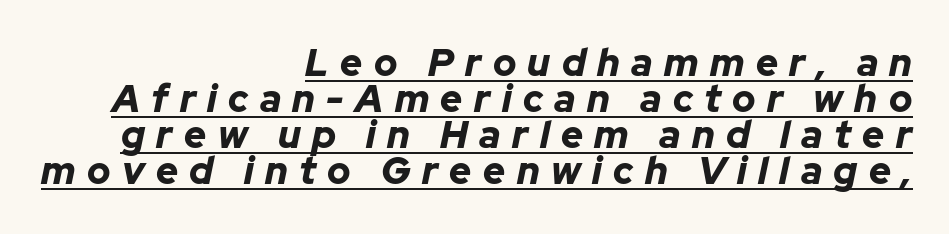
{"italic": "yes", "lean": "right", "slant_degrees": 12, "bold": "yes", "weight": "bold", "width": "normal", "stroke_contrast": "low", "x_height": "medium", "monospaced": "no", "underline": "yes", "align": "right", "line_spacing": "tight", "line_spacing_ratio": 0.95, "letter_spacing": "wide", "letter_spacing_em": 0.3, "glyph_px": 38}
